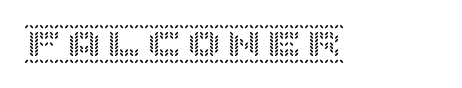
Q: Is the text italic (slanted)? A: No, it is upright.
Q: Is the text underlined? A: No.
Q: Is the spacing between letters normal or unusually wide? A: Normal.
Q: Width (condensed, normal, or wide)? A: Normal.
Q: x-height? A: Large.
